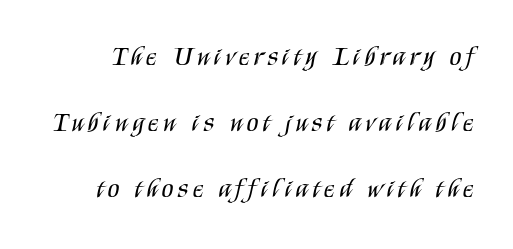
Anything drawn beneath the words? Only blank space. This reads as an unemphasized weight, regular at the heaviest. What's the leading like? Stretched, with rows far apart.
